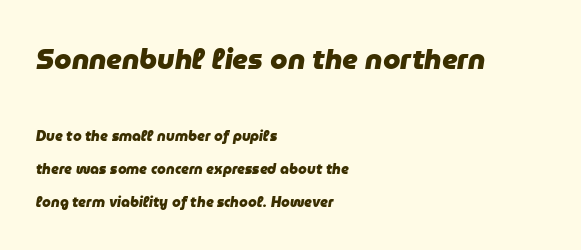
{"italic": "yes", "lean": "right", "slant_degrees": 9, "bold": "yes", "weight": "heavy", "width": "normal", "stroke_contrast": "low", "x_height": "medium", "monospaced": "no", "underline": "no", "align": "left", "line_spacing": "loose", "line_spacing_ratio": 2.35, "letter_spacing": "normal", "letter_spacing_em": 0.0, "larger_block": "first", "size_ratio": 2.0, "glyph_px": 28}
